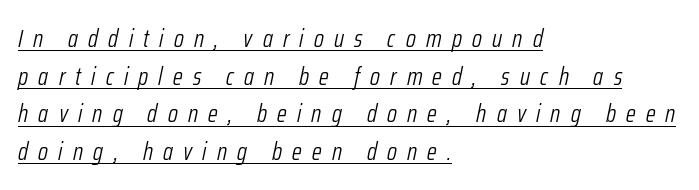
The image shows 25 px text type, italic (leaning right); set left-aligned, normal line spacing (1.51x), unusually wide letter spacing (+0.41 em), underlined.
